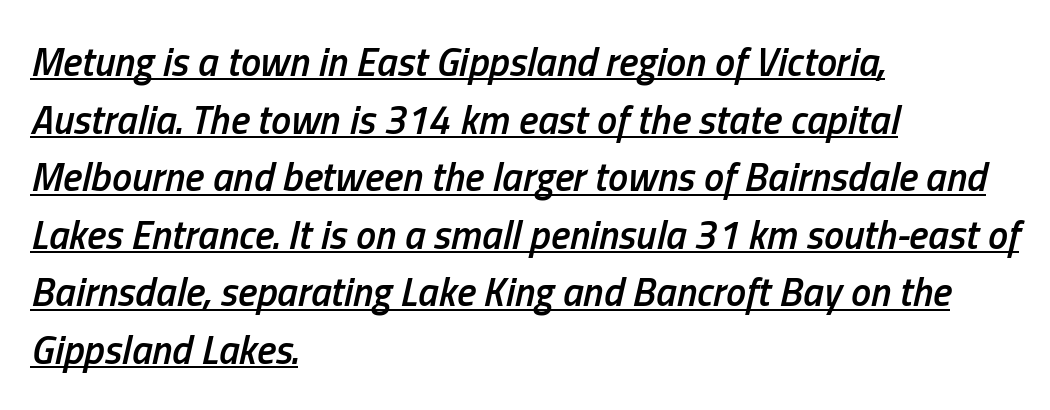
Q: Is the text bold? A: Semi-bold.
Q: Is the text italic (slanted)? A: Yes, it leans right by about 13 degrees.
Q: Is the text underlined? A: Yes.
Q: How is the paragraph aligned? A: Left-aligned.
Q: Is the spacing between letters normal or unusually wide? A: Normal.
Q: Is the spacing between lines tight, normal or loose? A: Normal.
Q: Width (condensed, normal, or wide)? A: Condensed.
Q: Stroke contrast? A: Low.
Q: x-height? A: Medium.
Q: Monospaced? A: No.
